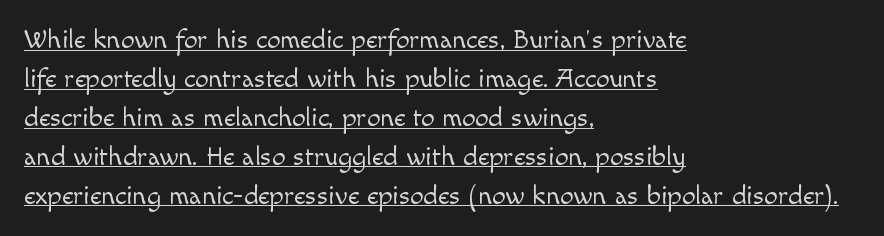
Style check: upright. How would I describe the line gaps? Plain and ordinary. This rendering uses left alignment, leaving the right contour irregular. The typeface has the unassuming heft of standard copy or less. The rendered words wear a rule along their underside. Does extra space separate the letters? No, they use regular spacing.
